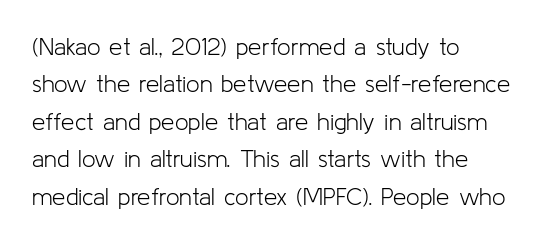
Evenly set lines give the paragraph a standard silhouette. Here the glyphs are tracked normally, forming tight word shapes. Rule under the text: the space is simply empty. Italic? Not at all — the glyphs are vertical. These glyphs show unthickened strokes, regular width or finer.
